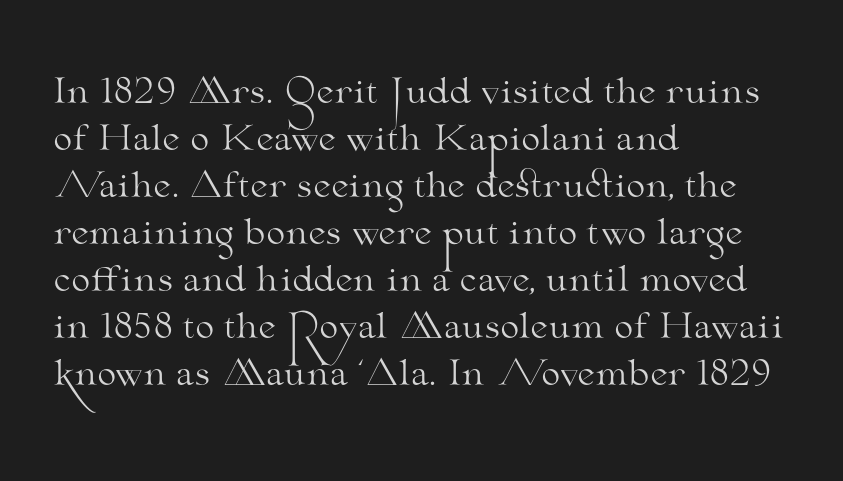
Q: Is the text bold? A: No.
Q: Is the text italic (slanted)? A: No, it is upright.
Q: Is the typeface a serif or a sans-serif typeface? A: Serif.
Q: Is the text underlined? A: No.
Q: How is the paragraph aligned? A: Left-aligned.
Q: Is the spacing between letters normal or unusually wide? A: Normal.
Q: Is the spacing between lines tight, normal or loose? A: Normal.
Q: Width (condensed, normal, or wide)? A: Wide.
Q: Stroke contrast? A: Medium.
Q: x-height? A: Small.
Q: Monospaced? A: No.
